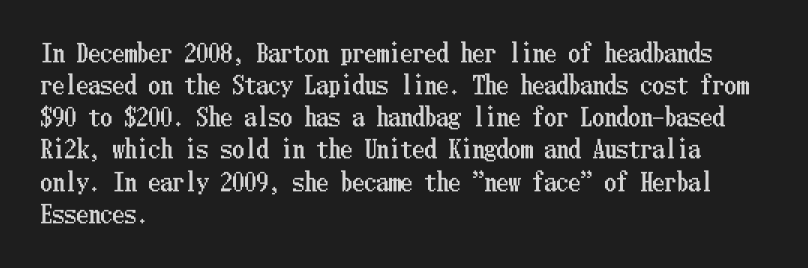
The image shows 24 px text type, upright; set left-aligned, normal line spacing (1.34x), normal letter spacing, not underlined.
